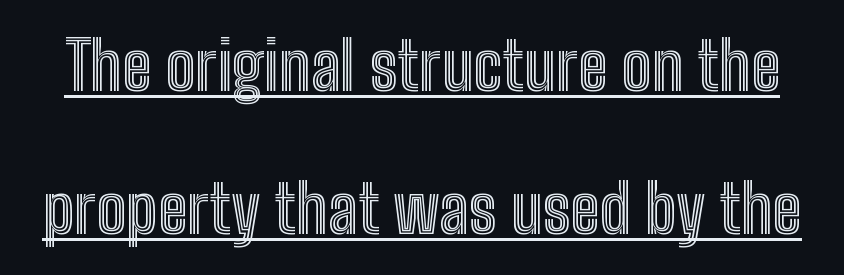
The image shows 67 px condensed type, upright; set loose line spacing (2.14x), normal letter spacing, underlined; a medium x-height.
